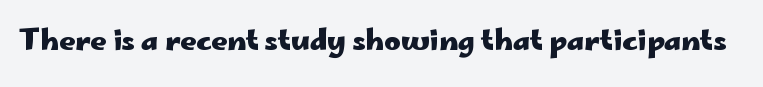
Every letter is thick-stroked: bold, no question. It's the straight-up-and-down kind of type. Think of a printed novel: that variable character pitch is what you see here. Descenders are the only things crossing below the line.
